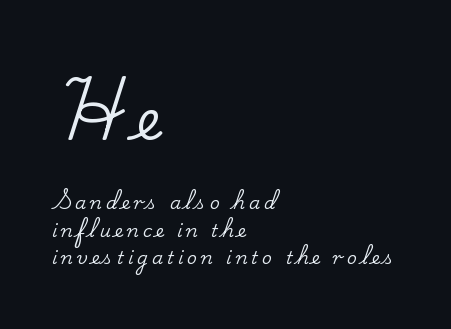
The image shows 55 px serif type; set left-aligned, normal line spacing (1.53x), unusually wide letter spacing (+0.21 em), not underlined; the first (top) block is 3.06x larger; low stroke contrast and a small x-height.
